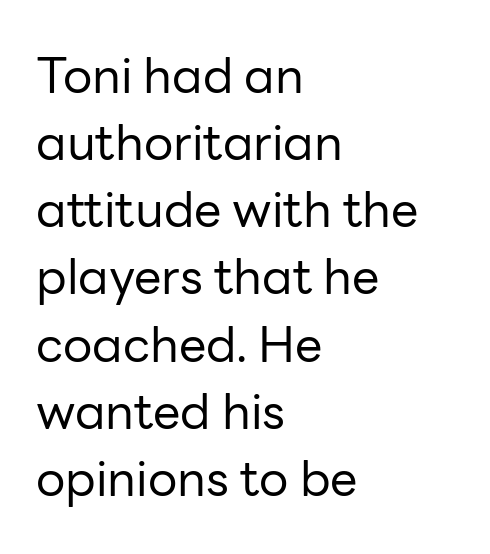
The image shows 49 px regular-weight sans-serif type, upright; set left-aligned, normal line spacing (1.37x), normal letter spacing, not underlined; low stroke contrast and a medium x-height.
